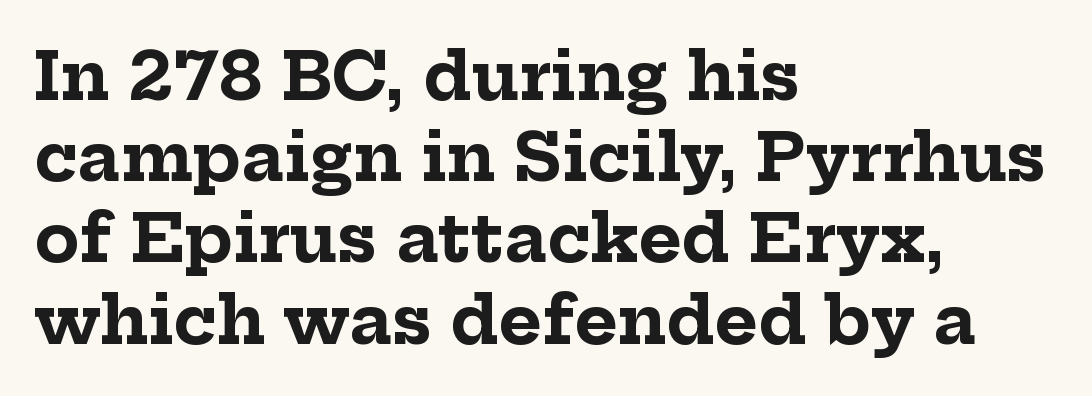
Q: Is the text bold? A: Yes.
Q: Is the text italic (slanted)? A: No, it is upright.
Q: Is the typeface a serif or a sans-serif typeface? A: Serif.
Q: Is the text underlined? A: No.
Q: How is the paragraph aligned? A: Left-aligned.
Q: Is the spacing between letters normal or unusually wide? A: Normal.
Q: Width (condensed, normal, or wide)? A: Normal.
Q: Stroke contrast? A: Low.
Q: x-height? A: Medium.
Q: Monospaced? A: No.
